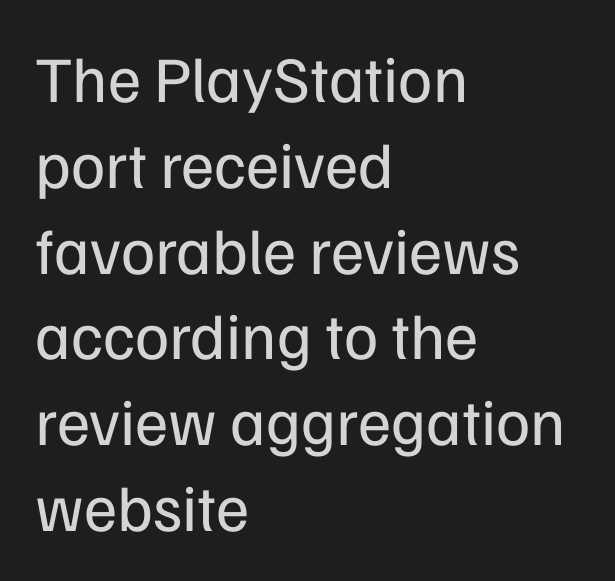
Lines of text with bare space underneath. The letters sit at their default tracking, neither squeezed nor spread. The text block is weighted toward the left margin, trailing off unevenly rightward. Counters stay open thanks to moderate or lighter strokes.
